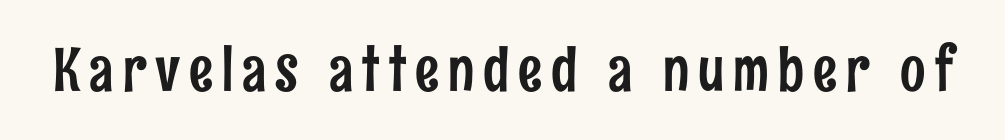
Q: Is the text italic (slanted)? A: No, it is upright.
Q: Is the typeface a serif or a sans-serif typeface? A: Sans-serif.
Q: Is the text underlined? A: No.
Q: Width (condensed, normal, or wide)? A: Condensed.
Q: Stroke contrast? A: Low.
Q: x-height? A: Medium.
Q: Monospaced? A: No.
